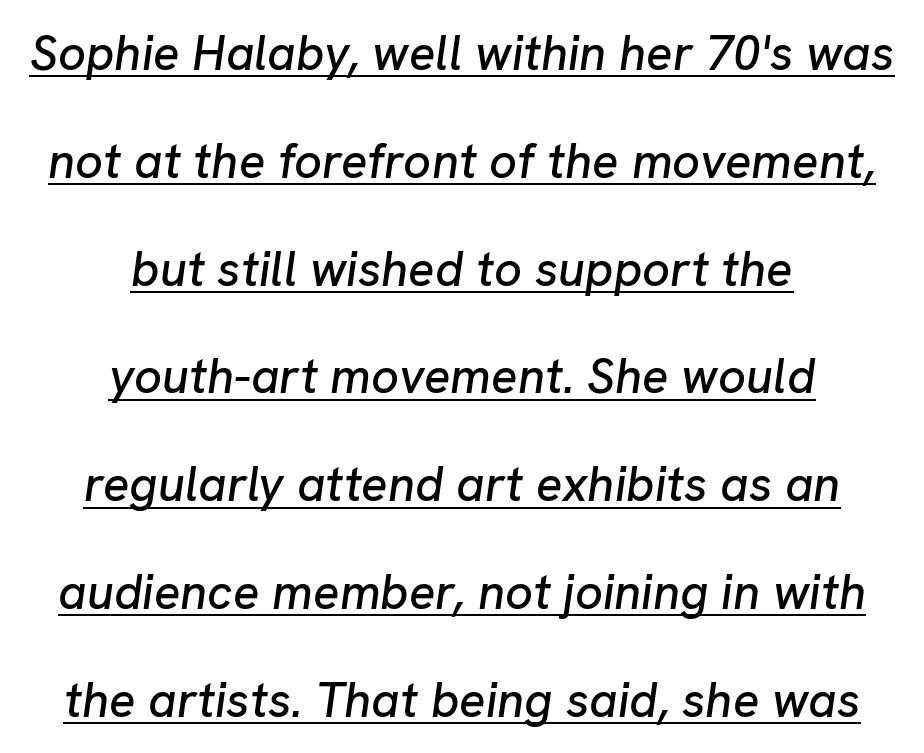
Q: Is the text italic (slanted)? A: Yes, it leans right by about 8 degrees.
Q: Is the text underlined? A: Yes.
Q: How is the paragraph aligned? A: Centered.
Q: Is the spacing between letters normal or unusually wide? A: Normal.
Q: Is the spacing between lines tight, normal or loose? A: Loose.
Q: Width (condensed, normal, or wide)? A: Normal.
Q: Stroke contrast? A: Low.
Q: x-height? A: Medium.
Q: Monospaced? A: No.
